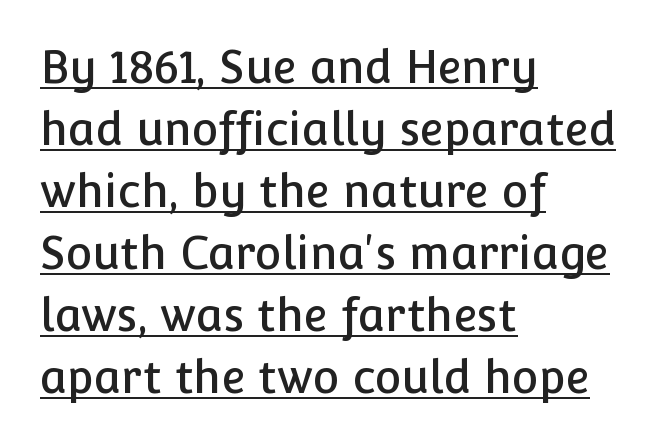
This is roman type, the default non-slanted kind. Casual observation: everything's shoved over to the left. Letterform terminals end flat and unadorned throughout the passage. This block has exactly the height ordinary leading produces. Each letter keeps its own natural width here, so spacing adapts to shape. Compared with typical body copy, the letter spacing here is the same.
